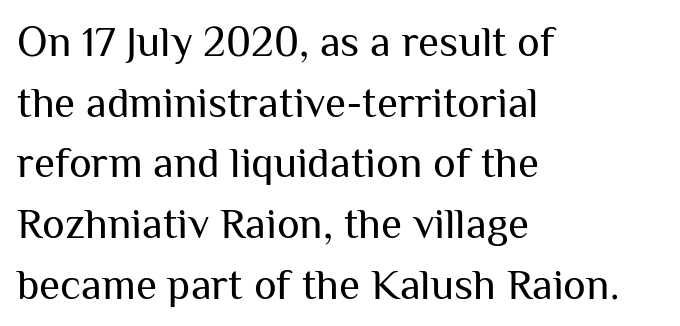
Leading matches the norm, producing a regular column. This reads as an unemphasized weight, regular at the heaviest. The letterforms sit shoulder to shoulder at normal distance. The face used here is proportionally spaced, like ordinary book or web type.
